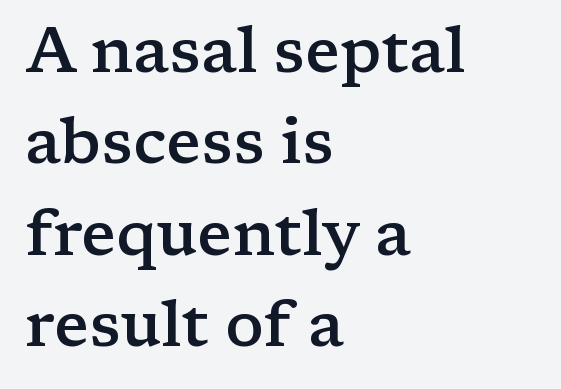
The image shows 63 px semibold, wide serif type, upright; set left-aligned, normal line spacing (1.45x), normal letter spacing, not underlined; low stroke contrast and a medium x-height.
